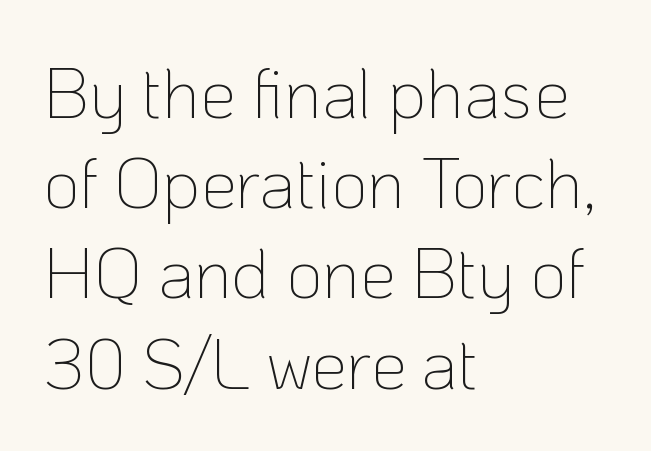
{"serif": "no", "italic": "no", "bold": "no", "weight": "thin", "width": "normal", "stroke_contrast": "low", "x_height": "medium", "monospaced": "no", "underline": "no", "align": "left", "line_spacing": "normal", "line_spacing_ratio": 1.27, "letter_spacing": "normal", "letter_spacing_em": 0.0, "glyph_px": 71}
